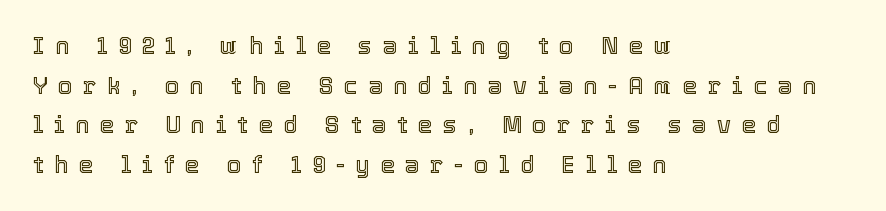
Q: Is the text italic (slanted)? A: No, it is upright.
Q: Is the text underlined? A: No.
Q: How is the paragraph aligned? A: Left-aligned.
Q: Is the spacing between letters normal or unusually wide? A: Unusually wide.
